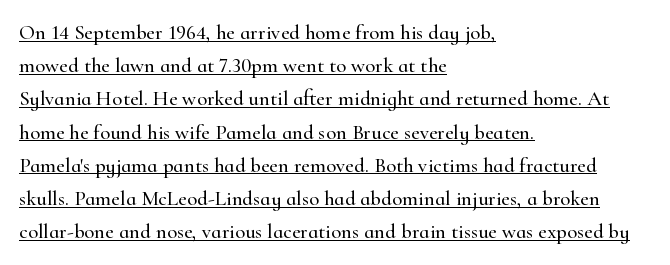
The image shows 21 px text type, upright; set left-aligned, normal line spacing (1.58x), normal letter spacing, underlined.
